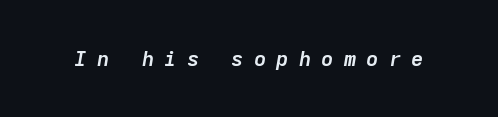
Honestly, there is no underline to notice here at all. Students, this is bold: see how much ink each stroke carries. Every character sits at an angle, as italics do. Inter-character spacing is expanded well beyond the font's built-in metrics.
